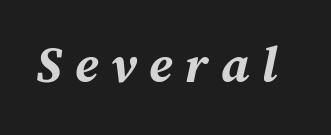
The image shows 50 px bold type, italic (leaning right); set unusually wide letter spacing (+0.25 em), not underlined; medium stroke contrast and a medium x-height.
